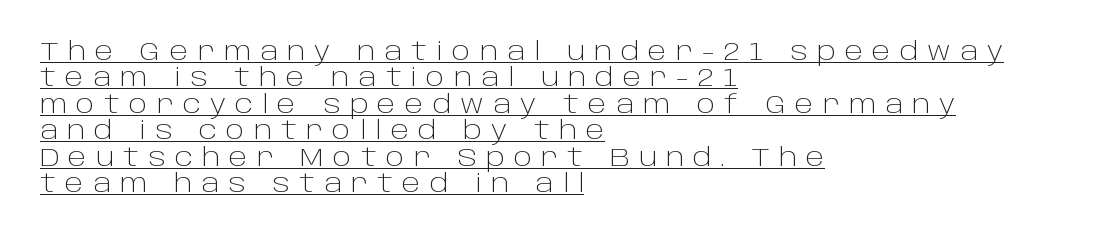
The image shows 25 px text type, upright; set left-aligned, tight line spacing (1.06x), unusually wide letter spacing (+0.37 em), underlined.
